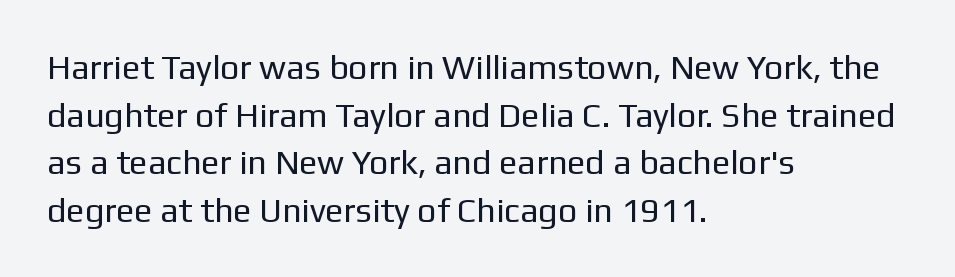
The image shows 34 px regular-weight sans-serif type, upright; set left-aligned, normal line spacing (1.4x), normal letter spacing, not underlined; low stroke contrast and a medium x-height.
